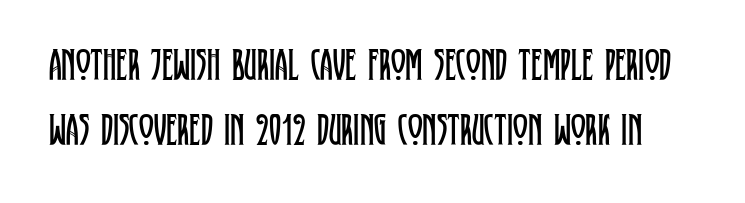
The image shows 45 px regular-weight, condensed serif type, upright; set normal line spacing (1.44x), normal letter spacing, not underlined; low stroke contrast and a large x-height.
